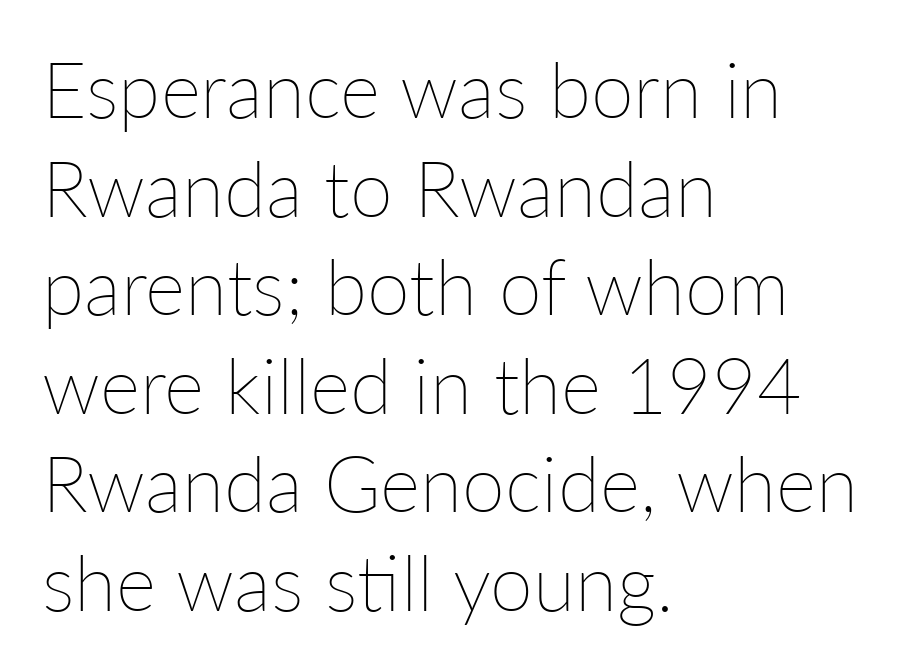
The image shows 77 px thin type, upright; set left-aligned, normal line spacing (1.28x), normal letter spacing, not underlined; low stroke contrast and a medium x-height.
